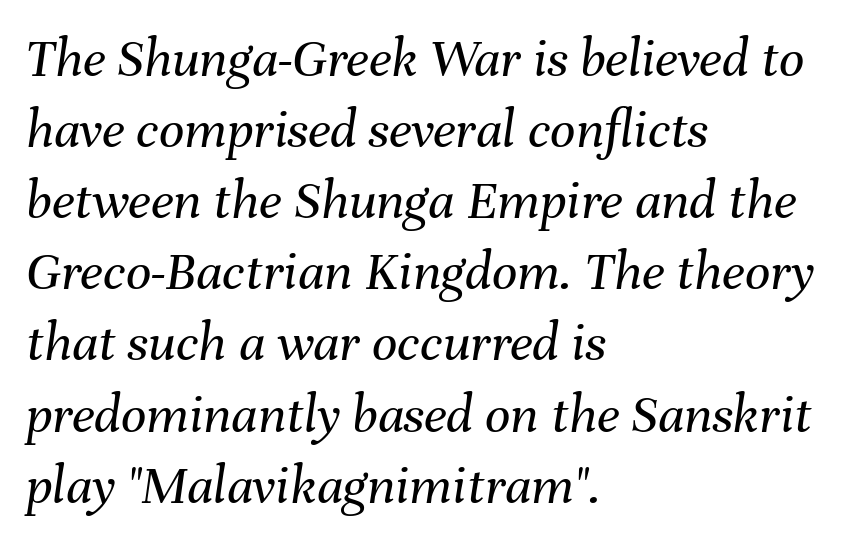
The image shows 56 px regular-weight type, italic (leaning right); set left-aligned, normal line spacing (1.27x), normal letter spacing, not underlined; medium stroke contrast and a medium x-height.
